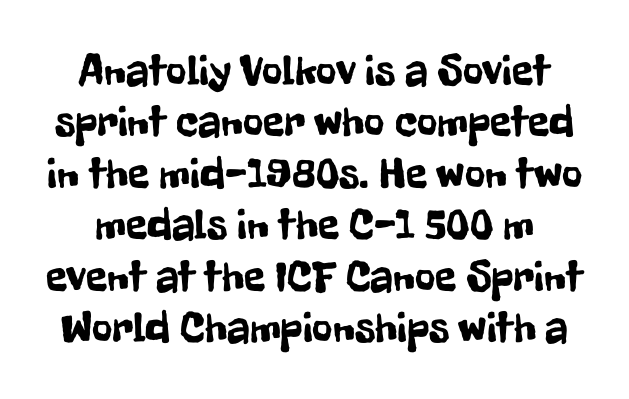
Q: Is the text italic (slanted)? A: No, it is upright.
Q: Is the typeface a serif or a sans-serif typeface? A: Sans-serif.
Q: Is the text underlined? A: No.
Q: Is the spacing between letters normal or unusually wide? A: Normal.
Q: Width (condensed, normal, or wide)? A: Condensed.
Q: Stroke contrast? A: Low.
Q: x-height? A: Medium.
Q: Monospaced? A: No.
